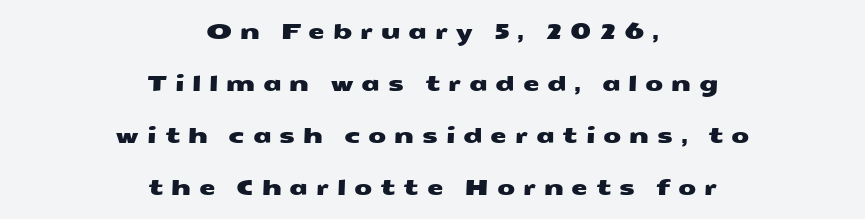
Vertically, the passage feels expansive, rows floating well apart. Words float on clear page, feet unadorned. Substantial extra tracking has been applied to these lines. A centered setting, common on invitations and titles, is used for this passage.
